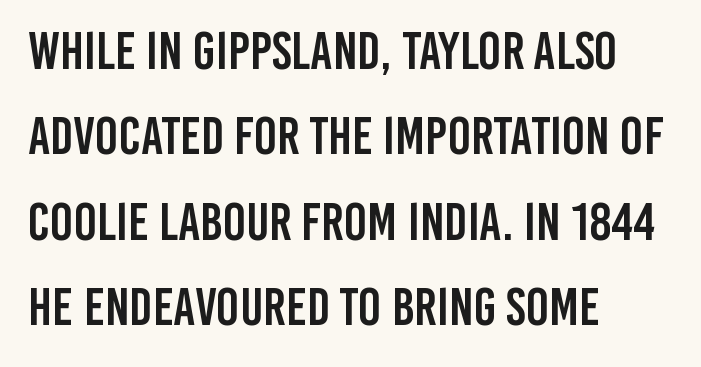
Q: Is the text italic (slanted)? A: No, it is upright.
Q: Is the typeface a serif or a sans-serif typeface? A: Sans-serif.
Q: Is the text underlined? A: No.
Q: How is the paragraph aligned? A: Left-aligned.
Q: Is the spacing between letters normal or unusually wide? A: Normal.
Q: Is the spacing between lines tight, normal or loose? A: Normal.
Q: Width (condensed, normal, or wide)? A: Condensed.
Q: Stroke contrast? A: Low.
Q: x-height? A: Large.
Q: Monospaced? A: No.
